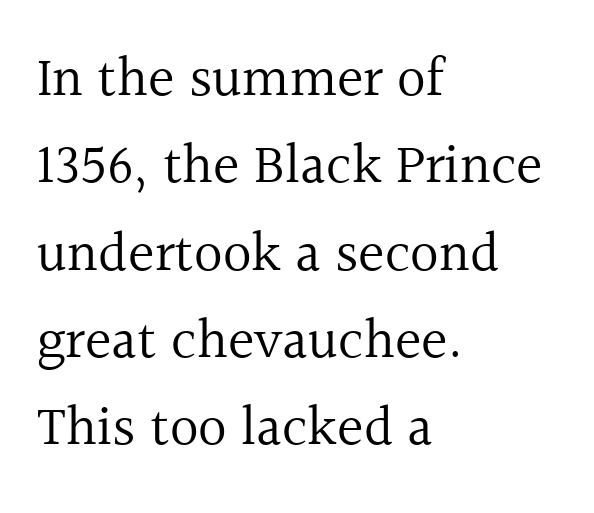
{"serif": "yes", "italic": "no", "bold": "no", "weight": "regular", "width": "normal", "x_height": "medium", "monospaced": "no", "underline": "no", "align": "left", "line_spacing": "normal", "line_spacing_ratio": 1.56, "letter_spacing": "normal", "letter_spacing_em": 0.0, "glyph_px": 56}
